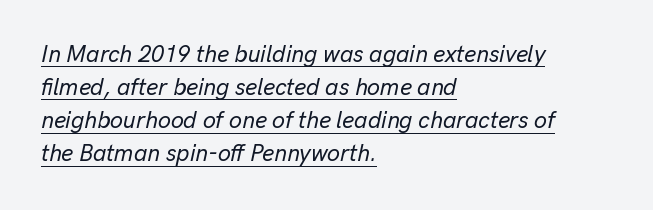
Q: Is the text italic (slanted)? A: Yes, it leans right by about 13 degrees.
Q: Is the text underlined? A: Yes.
Q: How is the paragraph aligned? A: Left-aligned.
Q: Is the spacing between letters normal or unusually wide? A: Normal.
Q: Is the spacing between lines tight, normal or loose? A: Normal.
